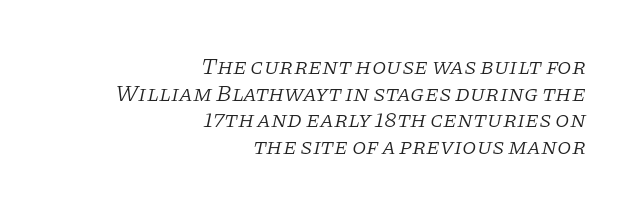
The image shows 23 px text type, italic (leaning right); set right-aligned, line spacing 1.16x, normal letter spacing, not underlined.
